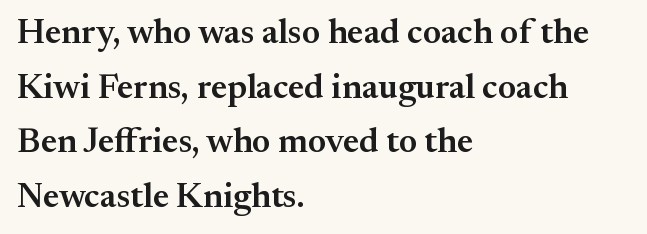
Compared with typical paragraphs, the rows here are spaced about the same. Students, this is semibold: more ink than regular, less than bold. This rendering features lettering with no underline. In terms of posture, this sample is upright. Think of a printed novel: that variable character pitch is what you see here. Each letter's strokes conclude with small projecting serifs.
